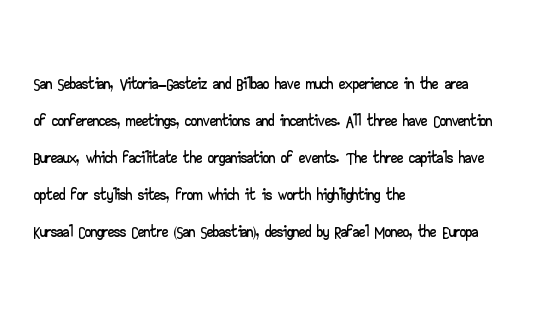
{"italic": "no", "underline": "no", "align": "left", "line_spacing": "normal", "line_spacing_ratio": 1.48, "letter_spacing": "normal", "letter_spacing_em": 0.0, "glyph_px": 25}
